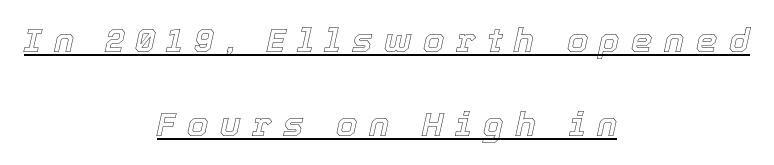
Glance below the letters and you will spot a drawn line. The paragraph has two soft edges and a firm central axis. Here the designer chose a conventional face with non-uniform glyph widths. There is plenty of visible air inserted between adjacent glyphs. Slanted lettering throughout.
